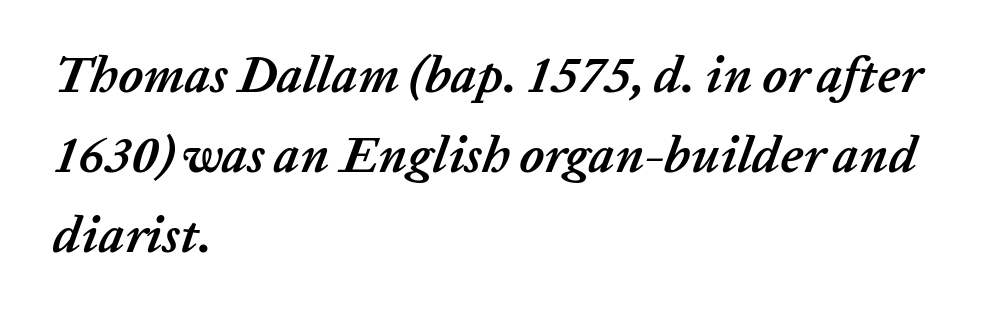
The image shows 51 px semibold type, italic (leaning right); set left-aligned, normal line spacing (1.57x), normal letter spacing, not underlined; low stroke contrast and a medium x-height.
